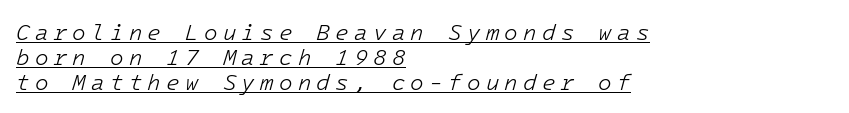
Q: Is the text bold? A: No.
Q: Is the text italic (slanted)? A: Yes, it leans right by about 16 degrees.
Q: Is the text underlined? A: Yes.
Q: How is the paragraph aligned? A: Left-aligned.
Q: Is the spacing between letters normal or unusually wide? A: Unusually wide.
Q: Is the spacing between lines tight, normal or loose? A: Tight.
